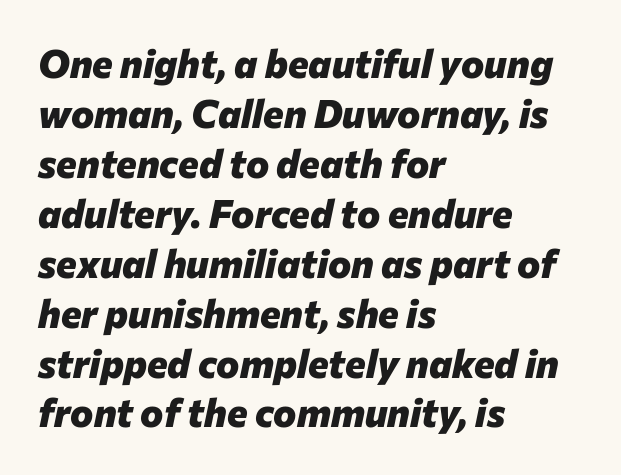
The passage shown is not underscored anywhere. Typesetter's note: full bold, strokes at maximum text heaviness. These lines stack with their left ends in a neat column. In terms of letterspacing, this is plain default setting.
